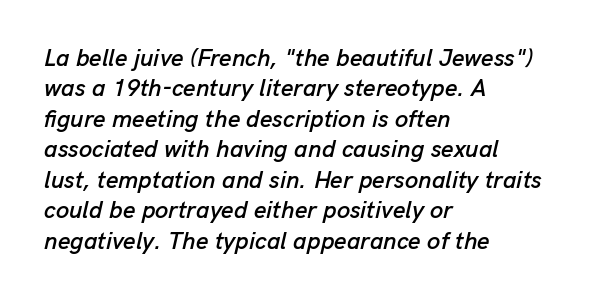
The image shows 24 px text type, italic (leaning right); set left-aligned, normal line spacing (1.27x), normal letter spacing, not underlined.
